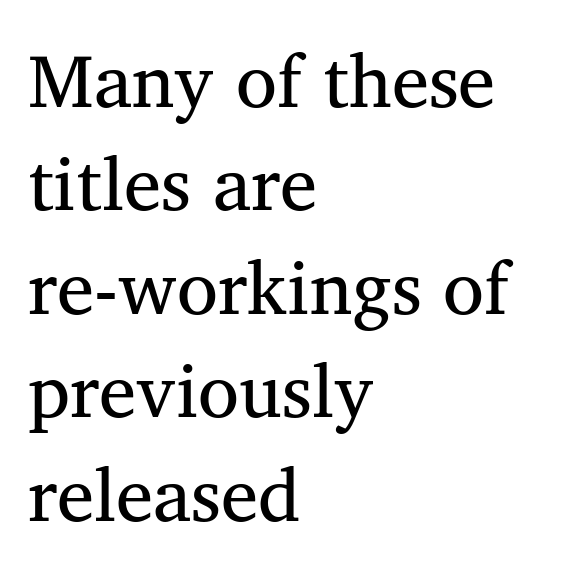
No word sits above an underline. Words appear dense and cohesive because spacing is normal. Line spacing here is normal. Think of a printed novel: that variable character pitch is what you see here. Do the letters lean? They stand straight. No extra ink here — the face is not bold.
